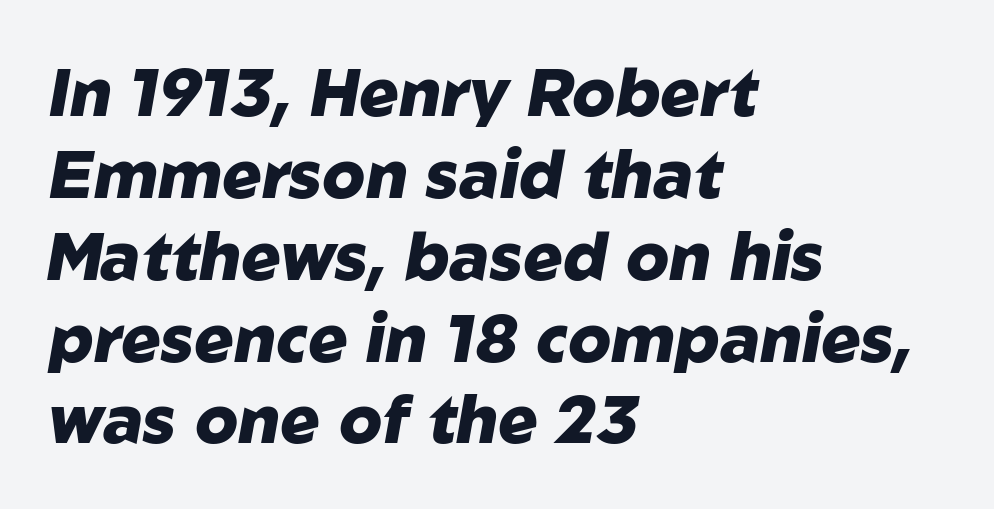
The image shows 66 px heavy type, italic (leaning right); set left-aligned, line spacing 1.24x, normal letter spacing, not underlined; low stroke contrast and a medium x-height.
